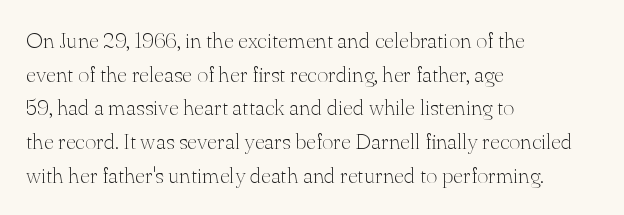
{"italic": "no", "bold": "no", "underline": "no", "align": "left", "line_spacing": "normal", "line_spacing_ratio": 1.53, "letter_spacing": "normal", "letter_spacing_em": 0.0, "glyph_px": 22}
